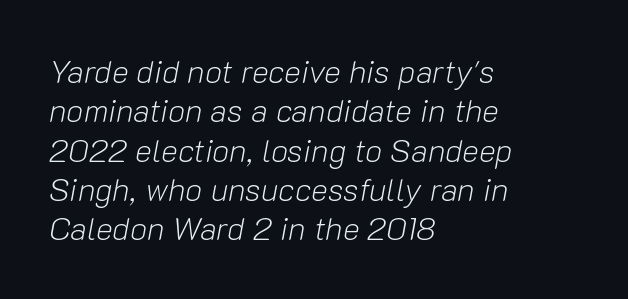
{"italic": "yes", "lean": "right", "slant_degrees": 10, "bold": "no", "weight": "light", "width": "normal", "stroke_contrast": "low", "x_height": "medium", "monospaced": "no", "underline": "no", "align": "left", "line_spacing_ratio": 1.23, "letter_spacing": "normal", "letter_spacing_em": 0.0, "glyph_px": 32}
